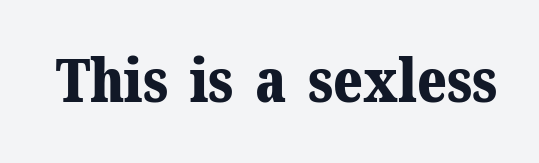
{"serif": "yes", "italic": "no", "bold": "yes", "weight": "bold", "width": "normal", "stroke_contrast": "medium", "x_height": "medium", "monospaced": "no", "underline": "no", "letter_spacing": "normal", "letter_spacing_em": 0.0, "glyph_px": 60}
